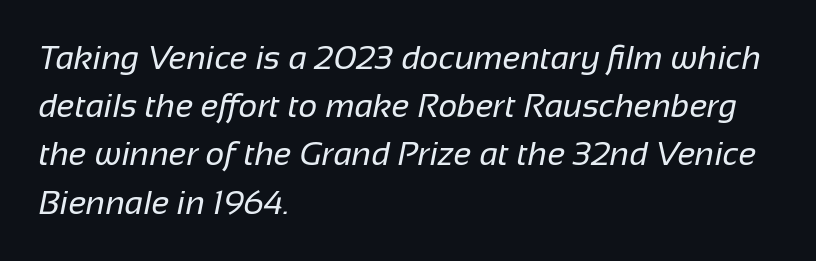
Looks like regular typesetting: each glyph gets only the width it needs. Teacher's note: observe the even left margin — that is flush-left alignment. Rows of type keep a routine distance in the vertical direction. Observe the absence of serifs on each vertical stroke in this sample. Lines of text with bare space underneath. A quiet, ordinary-to-light weight characterises the typeface.
